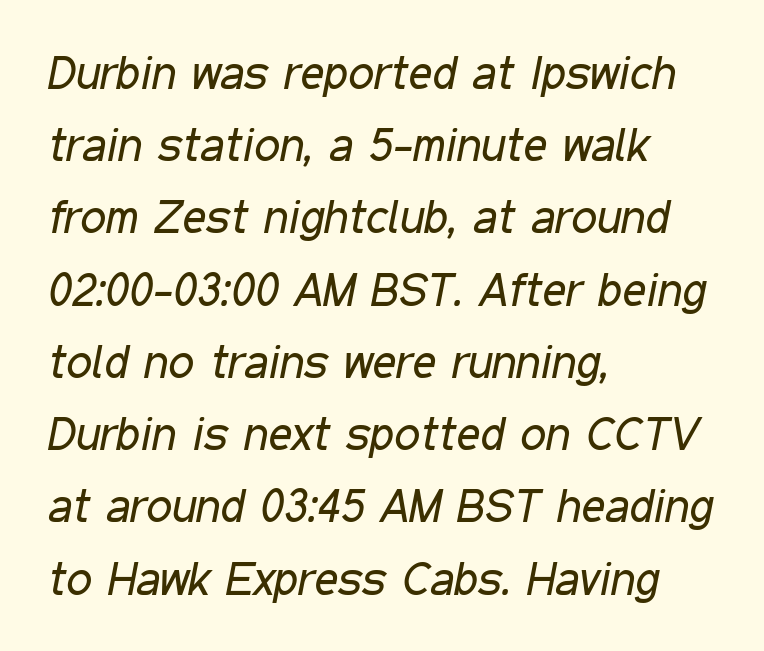
The image shows 46 px regular-weight, condensed type, italic (leaning right); set left-aligned, normal line spacing (1.57x), normal letter spacing, not underlined; low stroke contrast and a medium x-height.
